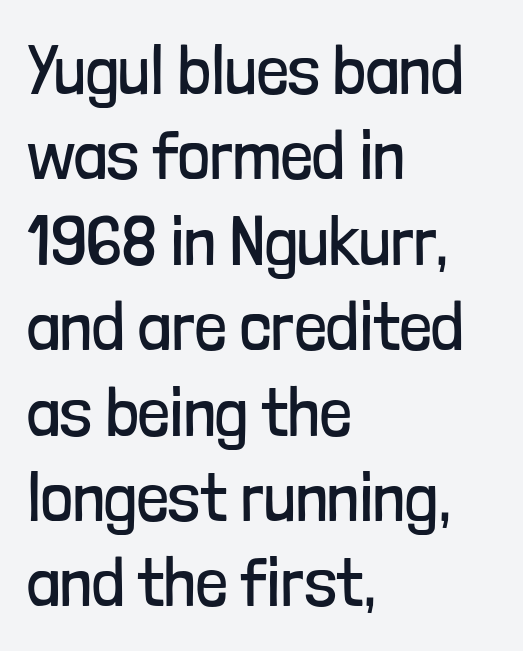
The image shows 70 px regular-weight, condensed sans-serif type, upright; set left-aligned, line spacing 1.22x, normal letter spacing, not underlined; low stroke contrast and a medium x-height.
